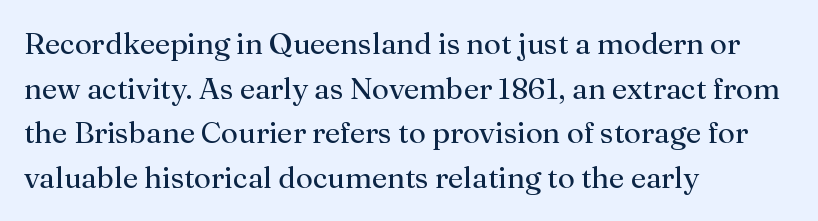
{"serif": "yes", "italic": "no", "bold": "no", "weight": "regular", "width": "normal", "stroke_contrast": "medium", "x_height": "medium", "monospaced": "no", "underline": "no", "align": "left", "line_spacing": "normal", "line_spacing_ratio": 1.49, "letter_spacing": "normal", "letter_spacing_em": 0.0, "glyph_px": 30}
